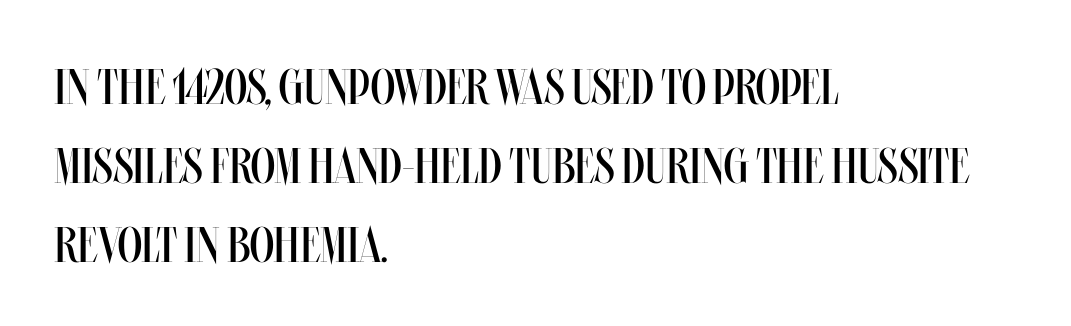
The image shows 50 px regular-weight, condensed type, upright; set left-aligned, normal line spacing (1.58x), normal letter spacing, not underlined; medium stroke contrast and a large x-height.
